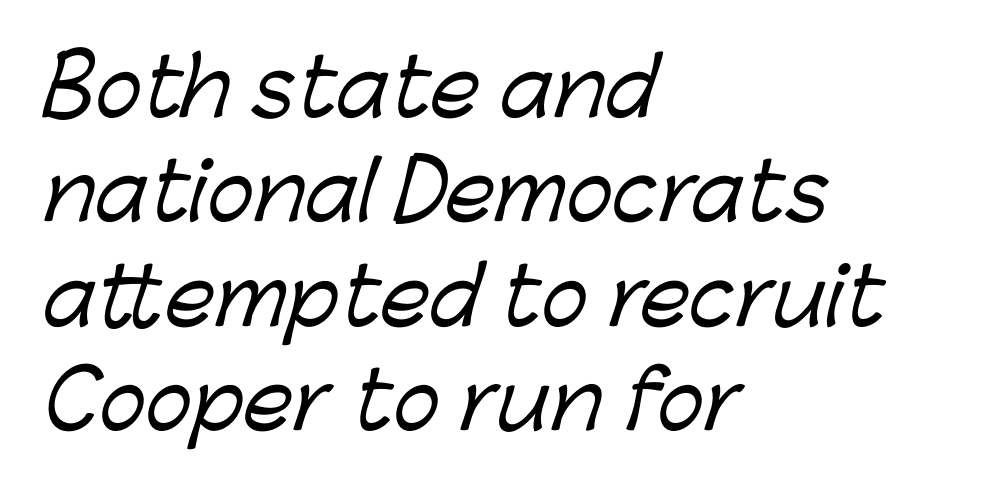
Q: Is the typeface a serif or a sans-serif typeface? A: Sans-serif.
Q: Is the text underlined? A: No.
Q: How is the paragraph aligned? A: Left-aligned.
Q: Is the spacing between letters normal or unusually wide? A: Normal.
Q: Is the spacing between lines tight, normal or loose? A: Normal.
Q: Width (condensed, normal, or wide)? A: Normal.
Q: Stroke contrast? A: Low.
Q: x-height? A: Medium.
Q: Monospaced? A: No.
